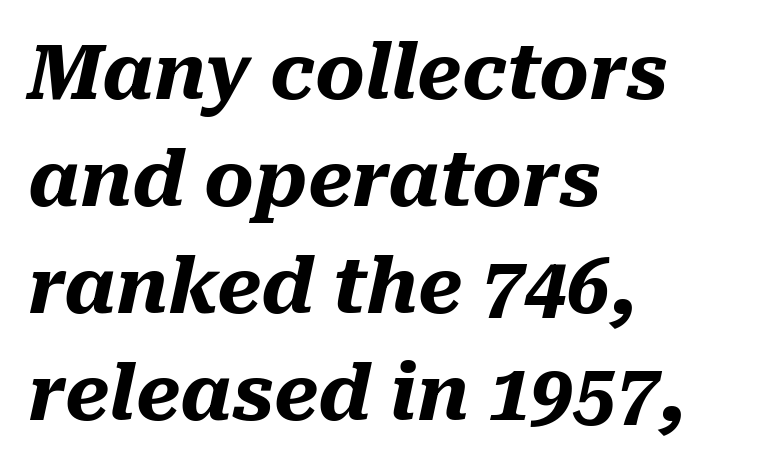
The image shows 76 px heavy type, italic (leaning right); set left-aligned, normal line spacing (1.41x), normal letter spacing, not underlined; medium stroke contrast and a medium x-height.
